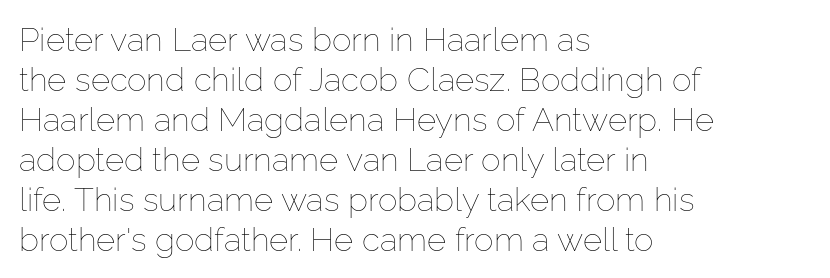
The image shows 33 px thin type, upright; set left-aligned, line spacing 1.21x, normal letter spacing, not underlined; low stroke contrast and a medium x-height.
